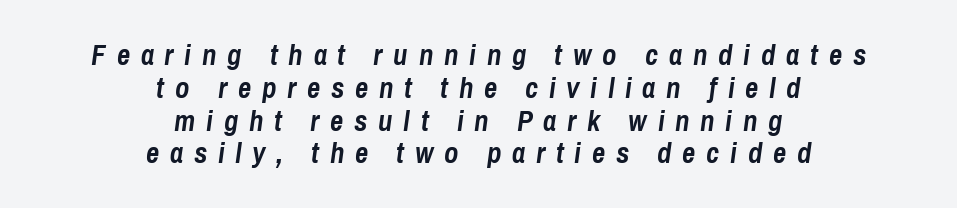
Successive baselines arrive quickly, one right under another. The glyphs look as if they've been sheared to an angle. The strip under each line holds only bare page. A full-strength bold gives these letters their thick strokes.
